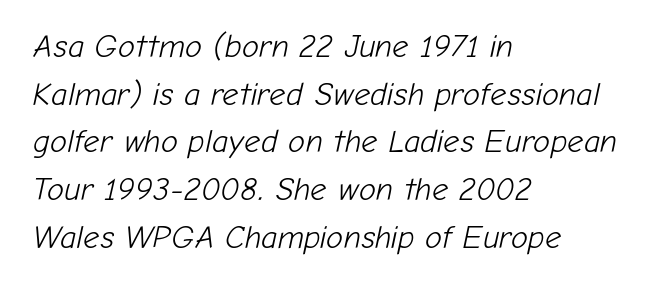
The horizontal fit of the characters is conventional and even. The rendering applies a slant to the glyphs. Reading down the column, the eye jumps a familiar distance to each next line. No word sits above an underline.
